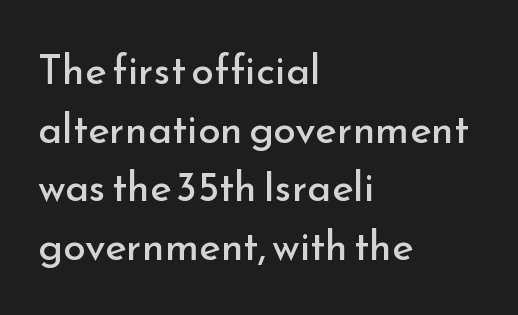
The image shows 41 px regular-weight sans-serif type, upright; set left-aligned, normal line spacing (1.43x), normal letter spacing, not underlined; low stroke contrast and a small x-height.
